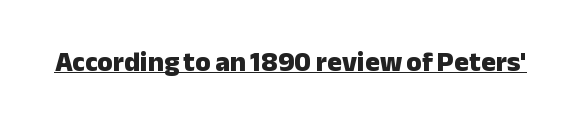
The image shows 28 px heavy sans-serif type, upright; set normal letter spacing, underlined; low stroke contrast and a medium x-height.
